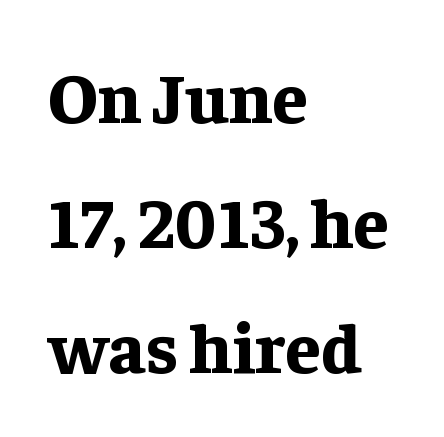
The image shows 71 px bold serif type, upright; set left-aligned, line spacing 1.76x, normal letter spacing, not underlined; low stroke contrast and a medium x-height.
